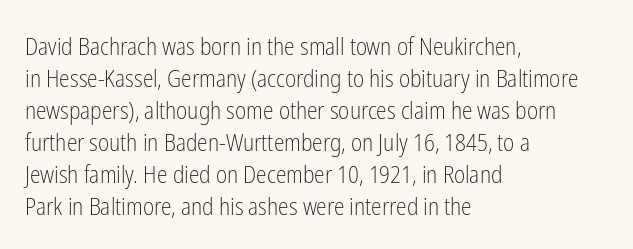
Q: Is the text bold? A: No.
Q: Is the text italic (slanted)? A: No, it is upright.
Q: Is the text underlined? A: No.
Q: How is the paragraph aligned? A: Left-aligned.
Q: Is the spacing between letters normal or unusually wide? A: Normal.
Q: Is the spacing between lines tight, normal or loose? A: Normal.
